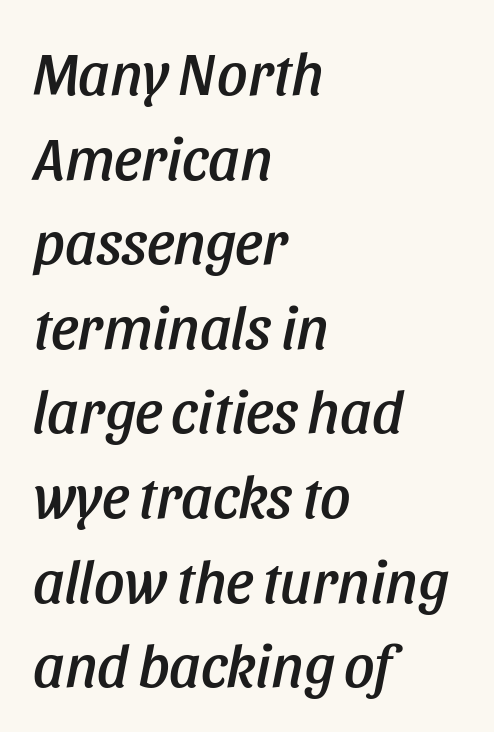
The image shows 60 px condensed type, italic (leaning right); set left-aligned, normal line spacing (1.41x), normal letter spacing, not underlined; low stroke contrast and a large x-height.
